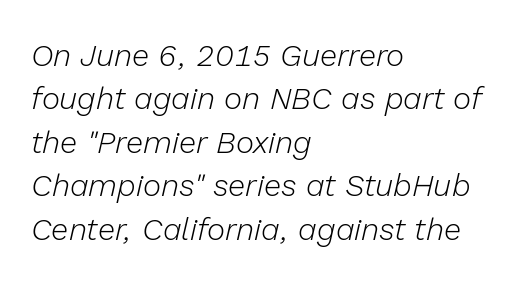
Q: Is the text bold? A: No.
Q: Is the text italic (slanted)? A: Yes, it leans right by about 13 degrees.
Q: Is the text underlined? A: No.
Q: How is the paragraph aligned? A: Left-aligned.
Q: Is the spacing between letters normal or unusually wide? A: Normal.
Q: Is the spacing between lines tight, normal or loose? A: Normal.
Q: Width (condensed, normal, or wide)? A: Normal.
Q: Stroke contrast? A: Low.
Q: x-height? A: Medium.
Q: Monospaced? A: No.
